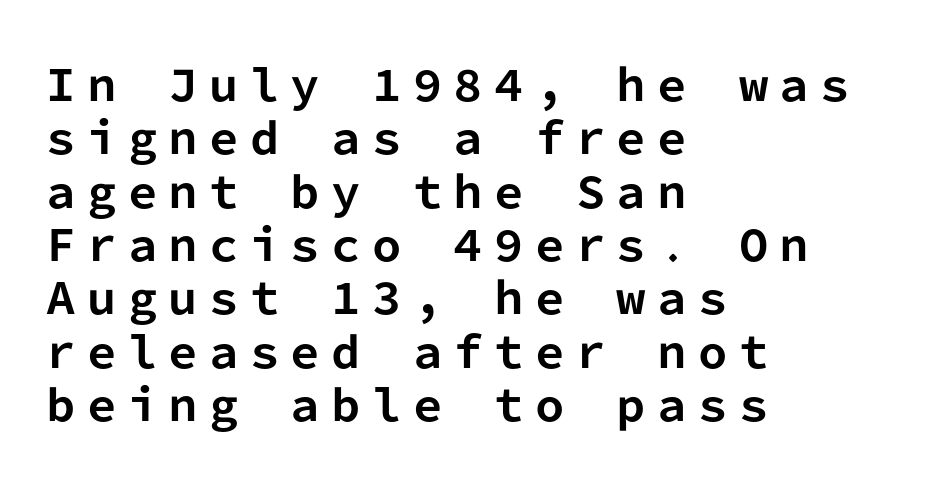
{"serif": "no", "italic": "no", "bold": "yes", "weight": "bold", "width": "normal", "stroke_contrast": "low", "x_height": "medium", "monospaced": "yes", "underline": "no", "align": "left", "line_spacing": "normal", "line_spacing_ratio": 1.27, "letter_spacing": "wide", "letter_spacing_em": 0.27, "glyph_px": 42}
